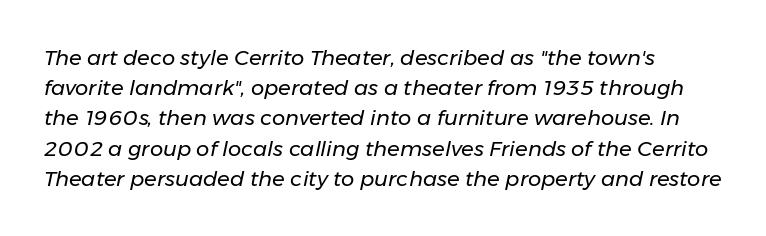
{"italic": "yes", "lean": "right", "slant_degrees": 11, "bold": "no", "underline": "no", "line_spacing": "normal", "line_spacing_ratio": 1.44, "letter_spacing": "normal", "letter_spacing_em": 0.0, "glyph_px": 21}
